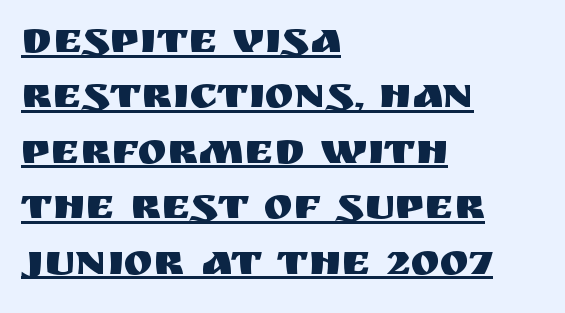
A rule runs beneath these lines of type. In terms of posture, this sample is upright. To sum up the face: it is a sans, with no serifs. This sample is left-justified, so line endings fall wherever the words run out. This sample uses plain, unmodified letter spacing. Normally led — the rows are evenly, conventionally spaced.
